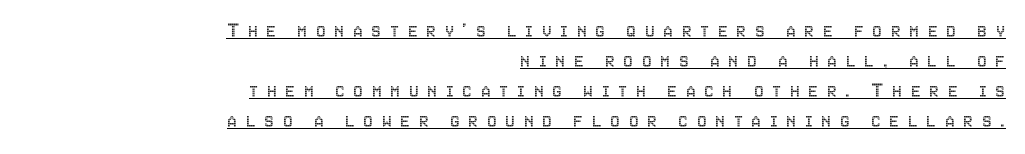
{"italic": "no", "underline": "yes", "align": "right", "line_spacing": "normal", "line_spacing_ratio": 1.37, "letter_spacing": "wide", "letter_spacing_em": 0.39, "glyph_px": 22}
